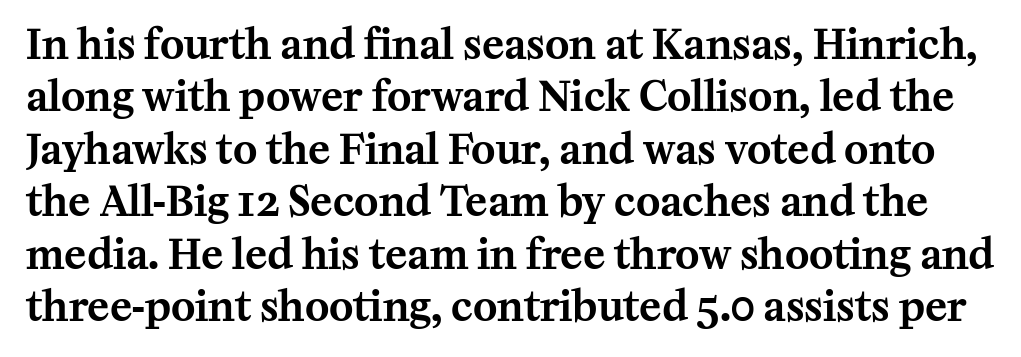
The image shows 41 px serif type, upright; set normal line spacing (1.28x), normal letter spacing, not underlined; medium stroke contrast and a medium x-height.
